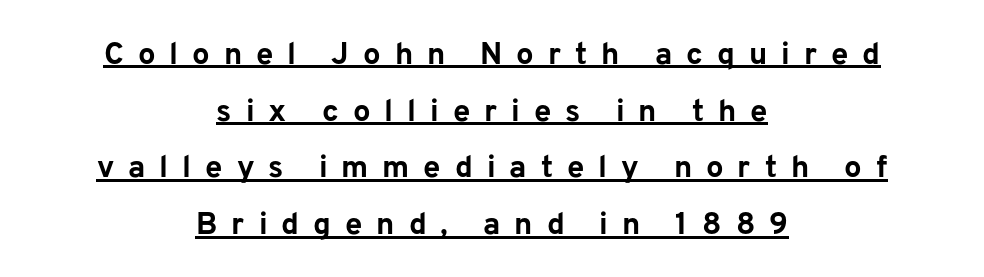
{"serif": "no", "italic": "no", "bold": "yes", "weight": "bold", "width": "normal", "stroke_contrast": "low", "x_height": "medium", "monospaced": "no", "underline": "yes", "align": "center", "line_spacing_ratio": 1.83, "letter_spacing": "wide", "letter_spacing_em": 0.45, "glyph_px": 31}
